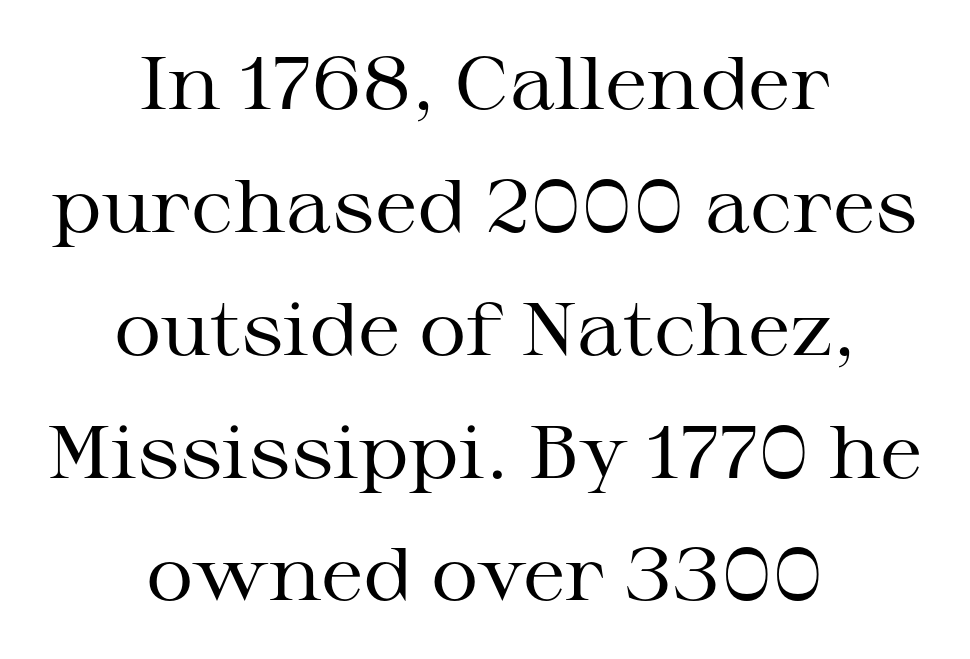
No word sits above an underline. These lines were composed using upright roman letters. This reads as an unemphasized weight, regular at the heaviest. Notice how descenders clear the ascenders below comfortably — that's standard leading. A centered setting, common on invitations and titles, is used for this passage. Does the type have serifs? Yes, each stem ends in a small foot.
